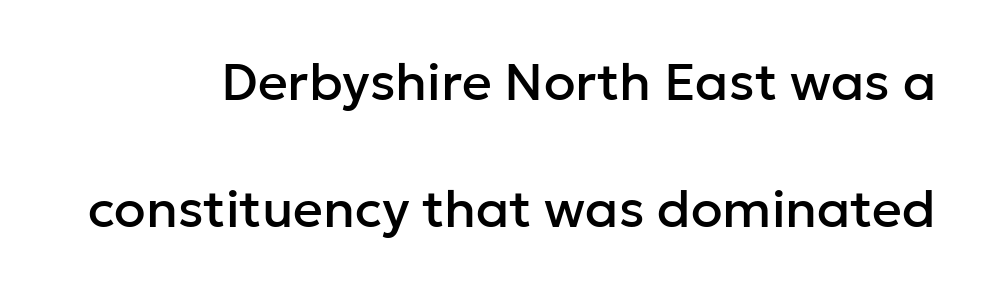
Is this a sans? Yes — the strokes have no serifs. This rendering leaves character spacing at its baseline value. Here the designer chose a conventional face with non-uniform glyph widths. How would I describe the line gaps? Wide and relaxed. The baseline area is clear.
